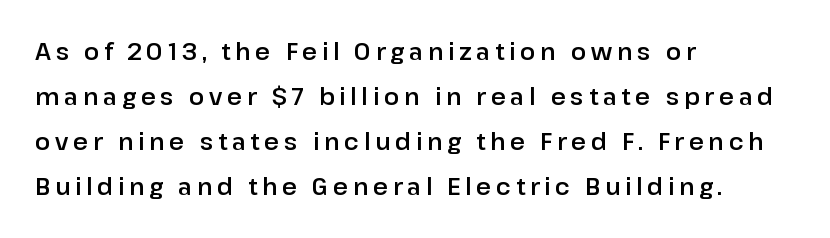
{"italic": "no", "underline": "no", "align": "left", "line_spacing": "loose", "line_spacing_ratio": 1.96, "letter_spacing": "wide", "letter_spacing_em": 0.2, "glyph_px": 23}
